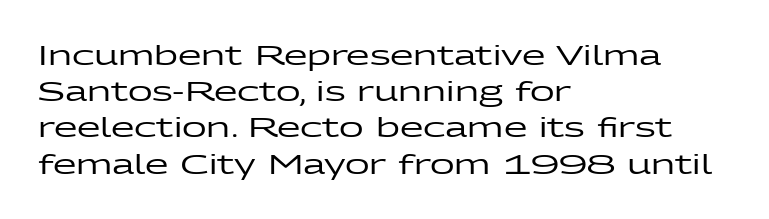
The image shows 27 px text type, upright; set left-aligned, normal line spacing (1.34x), normal letter spacing, not underlined.
